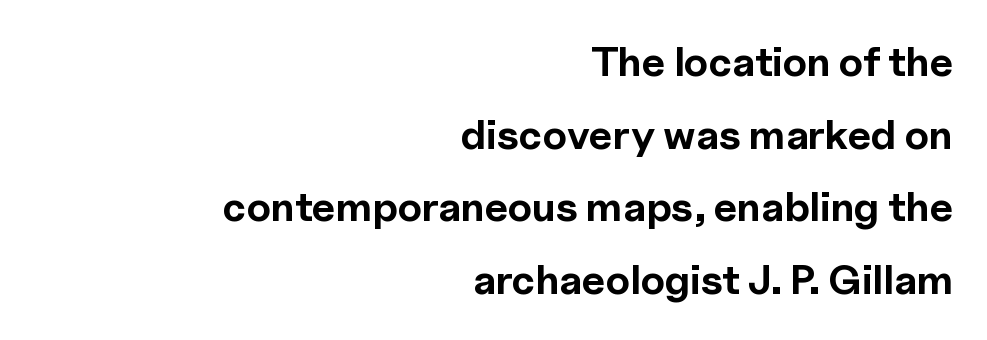
Q: Is the text bold? A: Yes.
Q: Is the text italic (slanted)? A: No, it is upright.
Q: Is the typeface a serif or a sans-serif typeface? A: Sans-serif.
Q: Is the text underlined? A: No.
Q: How is the paragraph aligned? A: Right-aligned.
Q: Is the spacing between letters normal or unusually wide? A: Normal.
Q: Width (condensed, normal, or wide)? A: Normal.
Q: x-height? A: Medium.
Q: Monospaced? A: No.
